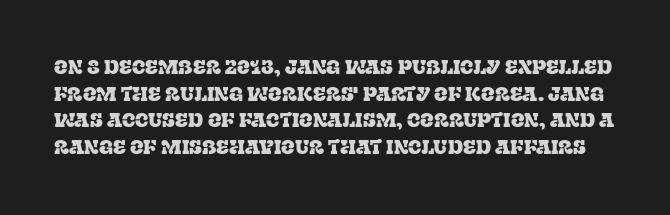
Q: Is the text italic (slanted)? A: No, it is upright.
Q: Is the text underlined? A: No.
Q: Is the spacing between letters normal or unusually wide? A: Normal.
Q: Is the spacing between lines tight, normal or loose? A: Normal.
